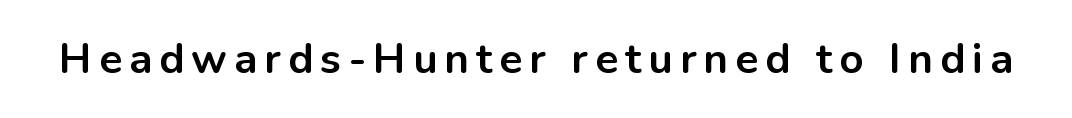
Strong, thick strokes mark this as bold type. Tall strokes in this sample are plumb rather than angled. Here the designer chose a conventional face with non-uniform glyph widths. Check under the words: just untouched page.
